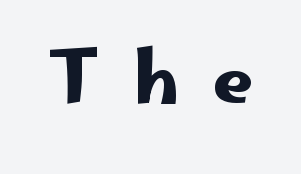
This rendering features lettering with no underline. The characters display no serif detailing; their extremities are plain. The letters are spread apart with noticeably loose tracking. The passage shown is typed in a proportional face where columns would drift. These lines were composed using upright roman letters.
